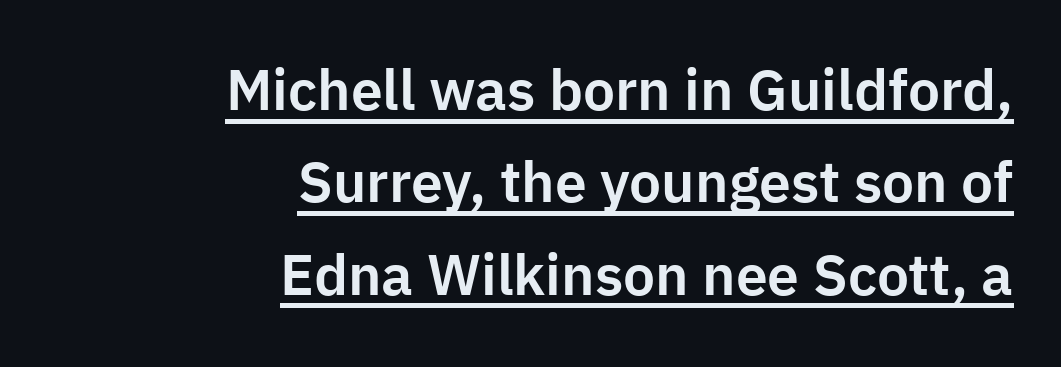
Does the lettering tilt? It doesn't — this is upright. Observe the ordinary spacing: letters are neighbours, not strangers. Classification — sans serif. Quick note: interline space is typical. A typesetter would call this proportional, since set widths differ per character.
